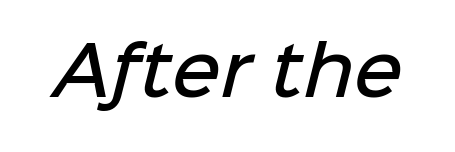
{"serif": "no", "bold": "semi", "weight": "semibold", "width": "normal", "stroke_contrast": "low", "x_height": "medium", "monospaced": "no", "underline": "no", "letter_spacing": "normal", "letter_spacing_em": 0.0, "glyph_px": 67}
